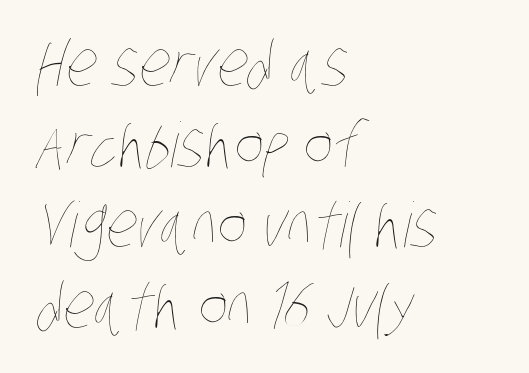
Quick note: underline off. Each letter keeps its own natural width here, so spacing adapts to shape. Stroke mass is kept to a normal reading level or below. Words appear dense and cohesive because spacing is normal. These lines sit exactly where default settings would place them. Notice how the passage keeps a crisp vertical edge on the left only.
